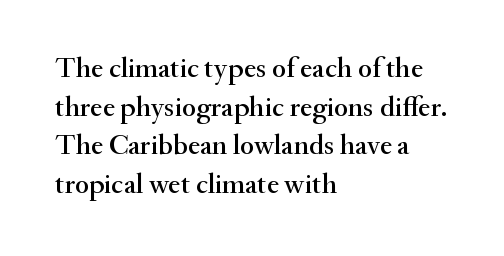
{"serif": "yes", "italic": "no", "width": "normal", "stroke_contrast": "medium", "x_height": "small", "monospaced": "no", "underline": "no", "align": "left", "line_spacing": "normal", "line_spacing_ratio": 1.33, "letter_spacing": "normal", "letter_spacing_em": 0.0, "glyph_px": 29}
